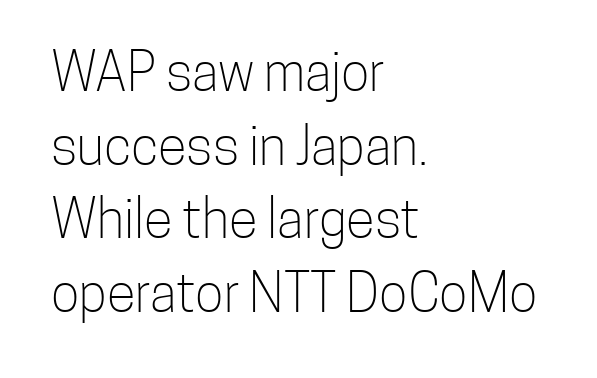
{"serif": "no", "italic": "no", "bold": "no", "weight": "light", "width": "condensed", "stroke_contrast": "low", "x_height": "medium", "monospaced": "no", "underline": "no", "align": "left", "line_spacing": "normal", "line_spacing_ratio": 1.39, "letter_spacing": "normal", "letter_spacing_em": 0.0, "glyph_px": 53}
